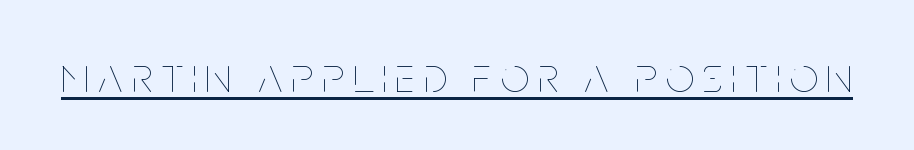
Caption: lettering with a line underneath. Ordinary non-slanted type is in use. This sample has the flowing, uneven cadence of proportional lettering. The weight tops out at a normal text grade.
